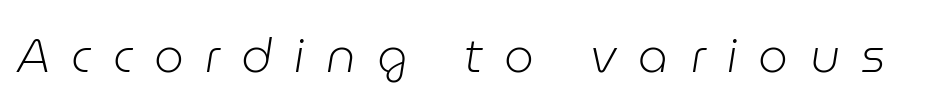
How are the letters spaced? Widely, with obvious added tracking. Tall strokes in this sample are angled rather than plumb. Words float on clear page, feet unadorned. The rendering uses natural spacing where letterforms have individual widths. Caption: face not bold, strokes unweighted.
